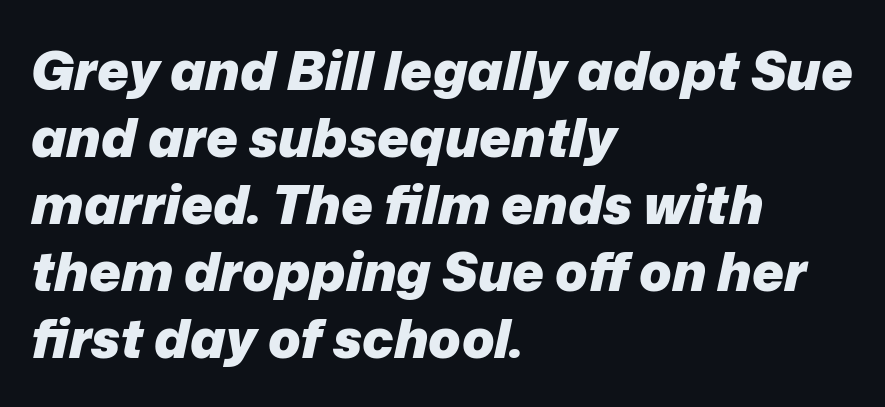
{"italic": "yes", "lean": "right", "slant_degrees": 12, "bold": "yes", "weight": "heavy", "width": "normal", "stroke_contrast": "low", "x_height": "medium", "monospaced": "no", "underline": "no", "align": "left", "line_spacing_ratio": 1.24, "letter_spacing": "normal", "letter_spacing_em": 0.0, "glyph_px": 54}
